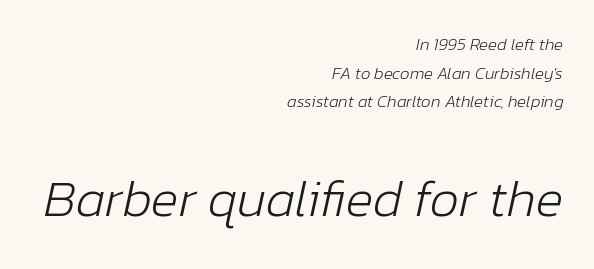
The image shows 52 px light type, italic (leaning right); set right-aligned, normal line spacing (1.68x), normal letter spacing, not underlined; the second (bottom) block is 3.06x larger; low stroke contrast and a medium x-height.
